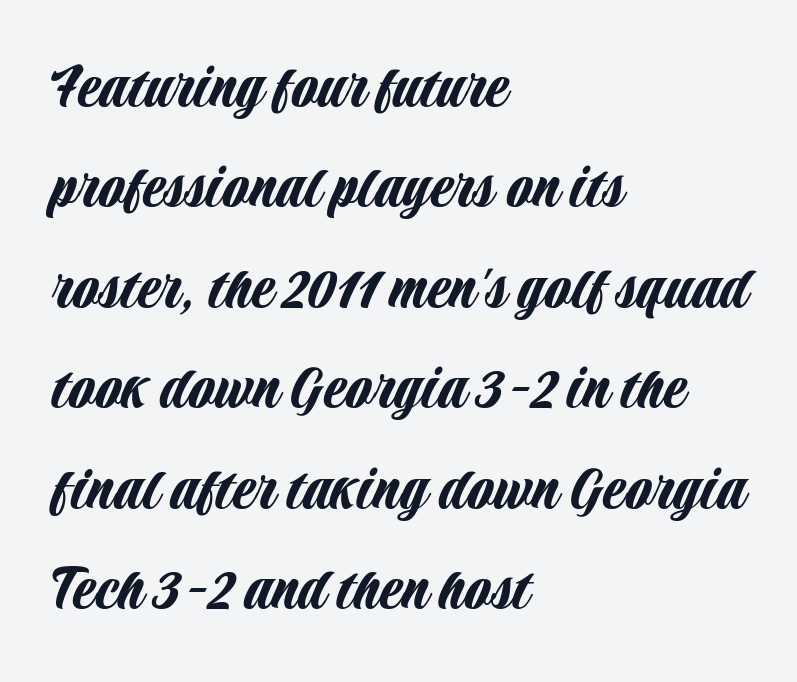
Q: Is the text italic (slanted)? A: Yes.
Q: Is the typeface a serif or a sans-serif typeface? A: Sans-serif.
Q: Is the text underlined? A: No.
Q: How is the paragraph aligned? A: Left-aligned.
Q: Is the spacing between letters normal or unusually wide? A: Normal.
Q: Is the spacing between lines tight, normal or loose? A: Normal.
Q: Width (condensed, normal, or wide)? A: Condensed.
Q: Stroke contrast? A: Low.
Q: x-height? A: Large.
Q: Monospaced? A: No.
